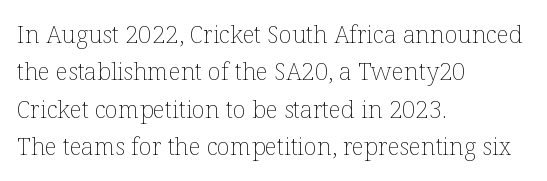
{"italic": "no", "bold": "no", "underline": "no", "align": "left", "line_spacing": "normal", "line_spacing_ratio": 1.56, "letter_spacing": "normal", "letter_spacing_em": 0.0, "glyph_px": 24}
